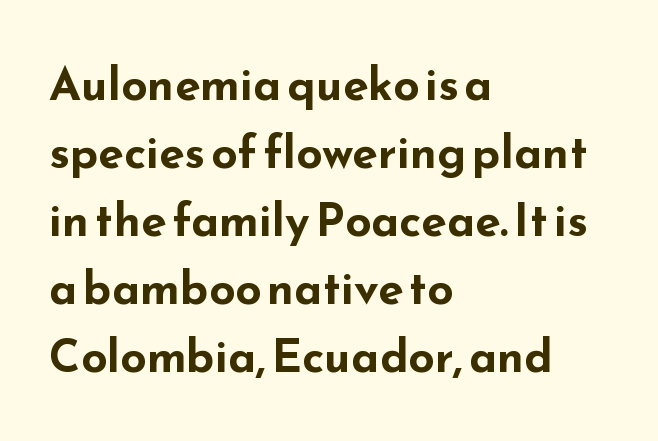
The image shows 46 px bold, wide sans-serif type, upright; set left-aligned, normal line spacing (1.48x), normal letter spacing, not underlined; low stroke contrast and a small x-height.
